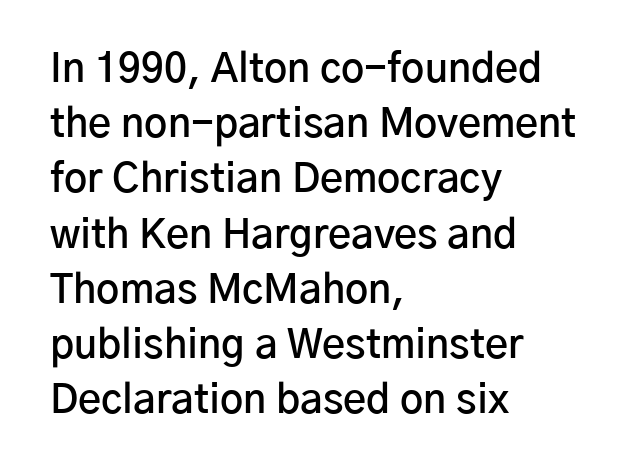
The image shows 40 px semibold sans-serif type, upright; set left-aligned, normal line spacing (1.38x), normal letter spacing, not underlined; low stroke contrast and a medium x-height.
